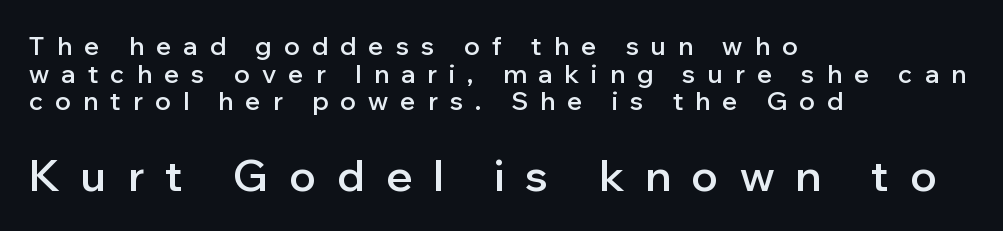
Students, note that the glyphs here are deliberately spaced far apart. The passage shown stacks its lines with hardly any gap. The rendering uses natural spacing where letterforms have individual widths. You can tell from the bare stems that sans-serif type was used.
